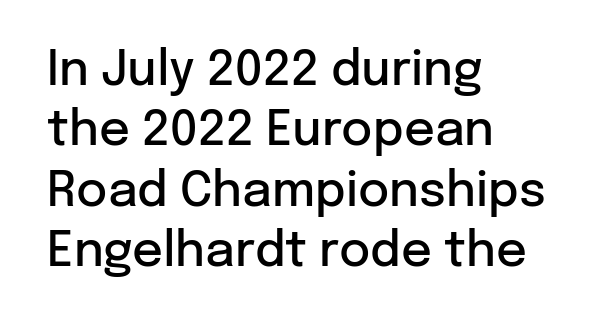
{"serif": "no", "italic": "no", "bold": "semi", "weight": "semibold", "width": "normal", "stroke_contrast": "low", "x_height": "medium", "monospaced": "no", "underline": "no", "align": "left", "line_spacing": "normal", "line_spacing_ratio": 1.26, "letter_spacing": "normal", "letter_spacing_em": 0.0, "glyph_px": 48}
